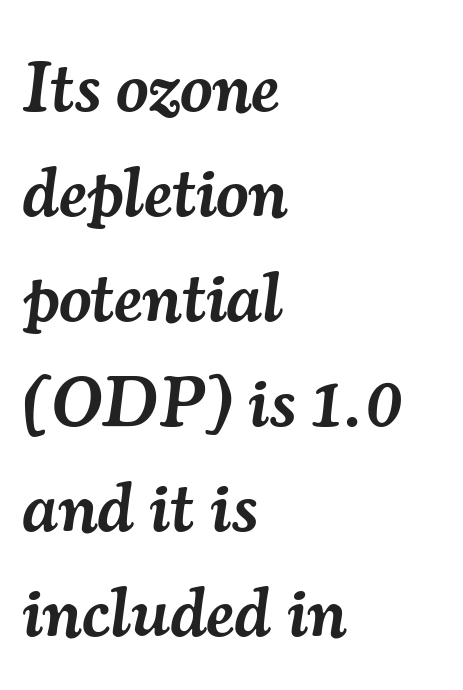
What weight is shown? A semibold, between regular and bold. Notice how the passage keeps a crisp vertical edge on the left only. The foot of each line stays bare and open. Here the glyphs are tracked normally, forming tight word shapes. The typeface chosen for these lines features serifs.
